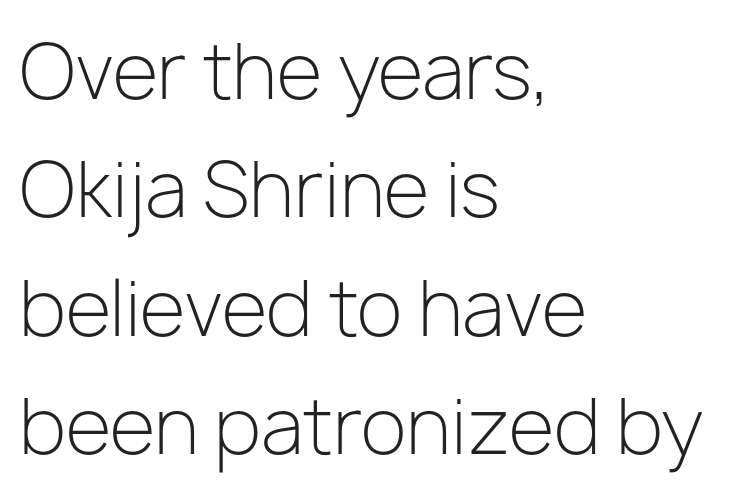
{"serif": "no", "italic": "no", "bold": "no", "weight": "light", "width": "normal", "stroke_contrast": "low", "x_height": "medium", "monospaced": "no", "underline": "no", "align": "left", "line_spacing": "normal", "line_spacing_ratio": 1.58, "letter_spacing": "normal", "letter_spacing_em": 0.0, "glyph_px": 75}
